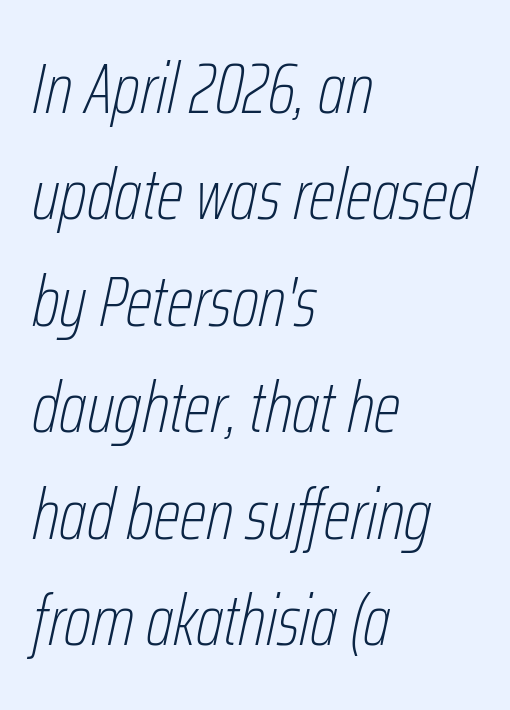
{"italic": "yes", "lean": "right", "slant_degrees": 12, "bold": "no", "weight": "thin", "width": "condensed", "stroke_contrast": "low", "x_height": "medium", "monospaced": "no", "underline": "no", "align": "left", "line_spacing": "normal", "line_spacing_ratio": 1.5, "letter_spacing": "normal", "letter_spacing_em": 0.0, "glyph_px": 71}
